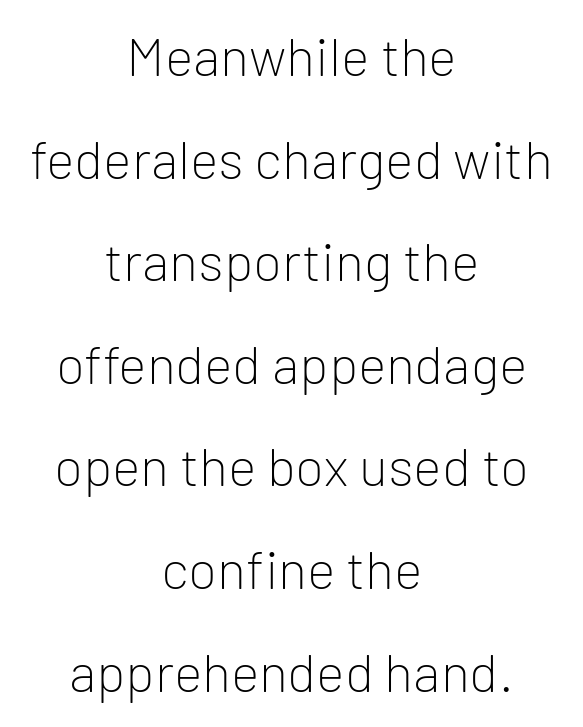
Q: Is the text bold? A: No.
Q: Is the text italic (slanted)? A: No, it is upright.
Q: Is the typeface a serif or a sans-serif typeface? A: Sans-serif.
Q: Is the text underlined? A: No.
Q: How is the paragraph aligned? A: Centered.
Q: Is the spacing between letters normal or unusually wide? A: Normal.
Q: Is the spacing between lines tight, normal or loose? A: Loose.
Q: Width (condensed, normal, or wide)? A: Normal.
Q: Stroke contrast? A: Low.
Q: x-height? A: Medium.
Q: Monospaced? A: No.
